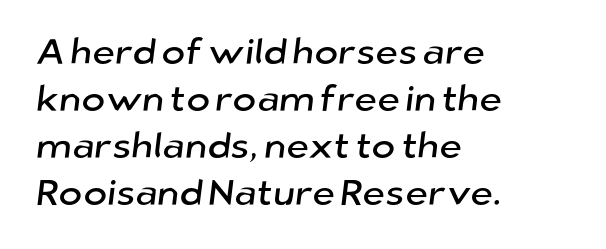
{"serif": "no", "width": "normal", "stroke_contrast": "low", "x_height": "medium", "monospaced": "no", "underline": "no", "align": "left", "line_spacing": "normal", "line_spacing_ratio": 1.31, "letter_spacing": "normal", "letter_spacing_em": 0.0, "glyph_px": 36}
